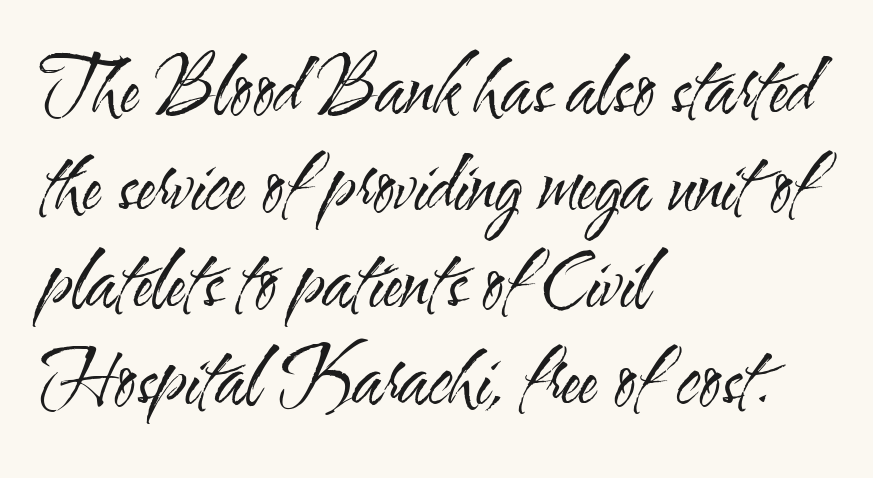
{"serif": "no", "bold": "no", "weight": "regular", "width": "condensed", "stroke_contrast": "medium", "x_height": "small", "monospaced": "no", "underline": "no", "align": "left", "line_spacing": "normal", "line_spacing_ratio": 1.33, "letter_spacing": "normal", "letter_spacing_em": 0.0, "glyph_px": 73}
